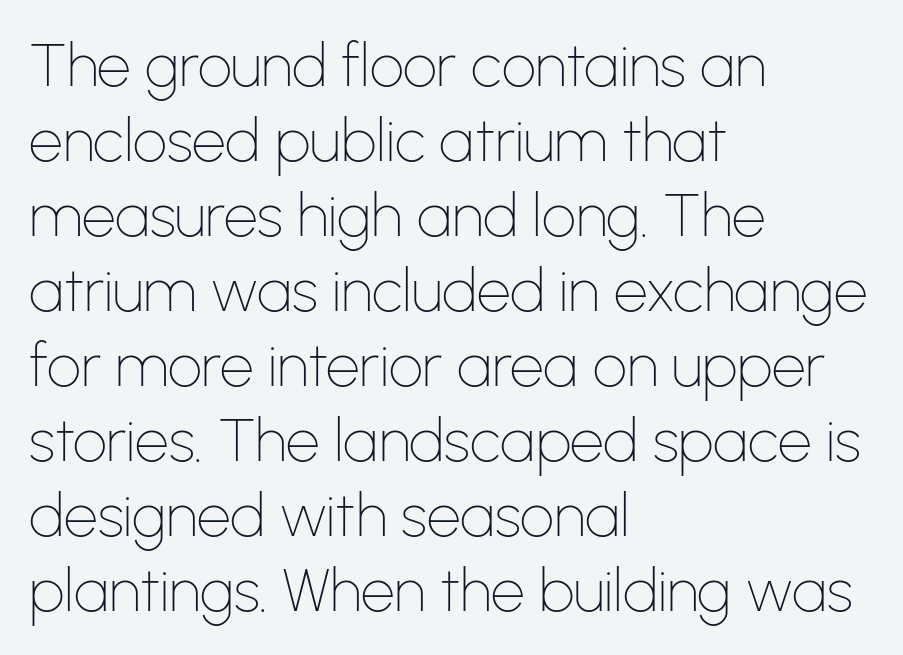
The image shows 60 px thin sans-serif type, upright; set left-aligned, normal line spacing (1.25x), normal letter spacing, not underlined; low stroke contrast and a medium x-height.
